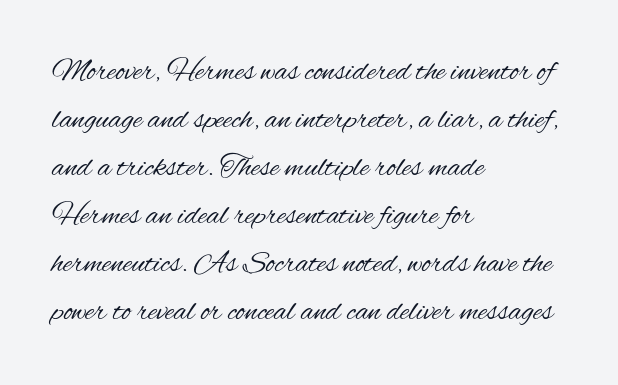
{"serif": "no", "bold": "no", "weight": "regular", "width": "condensed", "stroke_contrast": "medium", "x_height": "small", "monospaced": "no", "underline": "no", "align": "left", "line_spacing": "normal", "line_spacing_ratio": 1.55, "letter_spacing": "normal", "letter_spacing_em": 0.0, "glyph_px": 31}
